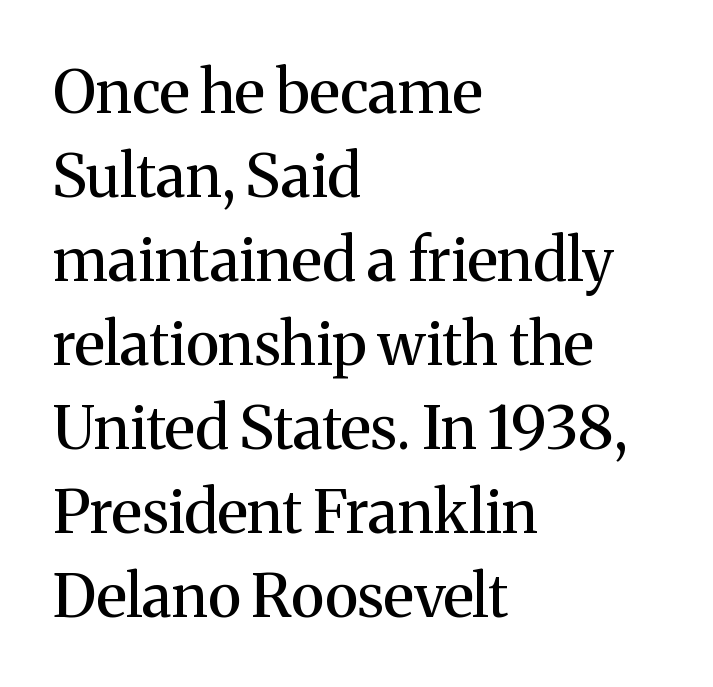
Yep, those are serifs on the letters. Unmarked baselines from the first word to the last. Is there any slant? The stems are plumb. The gaps between neighbouring characters are ordinary and unremarkable. Regular leading.
